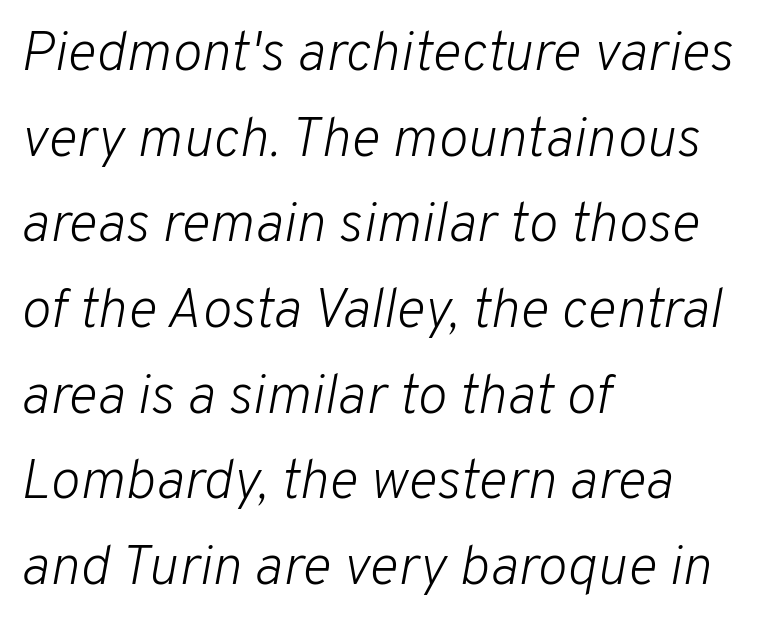
The image shows 56 px light type, italic (leaning right); set left-aligned, normal line spacing (1.53x), normal letter spacing, not underlined; low stroke contrast and a medium x-height.
